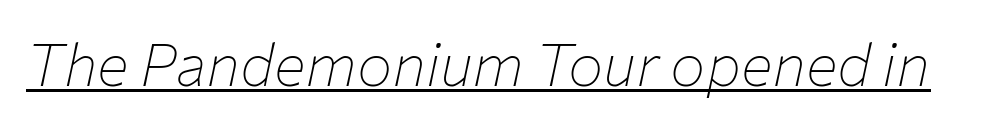
Q: Is the text bold? A: No.
Q: Is the text italic (slanted)? A: Yes, it leans right by about 12 degrees.
Q: Is the text underlined? A: Yes.
Q: Is the spacing between letters normal or unusually wide? A: Normal.
Q: Width (condensed, normal, or wide)? A: Normal.
Q: Stroke contrast? A: Low.
Q: x-height? A: Medium.
Q: Monospaced? A: No.
